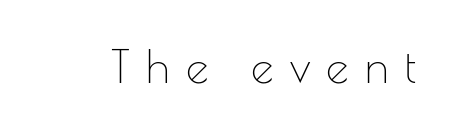
{"serif": "no", "italic": "no", "bold": "no", "weight": "thin", "width": "normal", "stroke_contrast": "low", "x_height": "small", "monospaced": "no", "underline": "no", "letter_spacing": "wide", "letter_spacing_em": 0.36, "glyph_px": 45}
